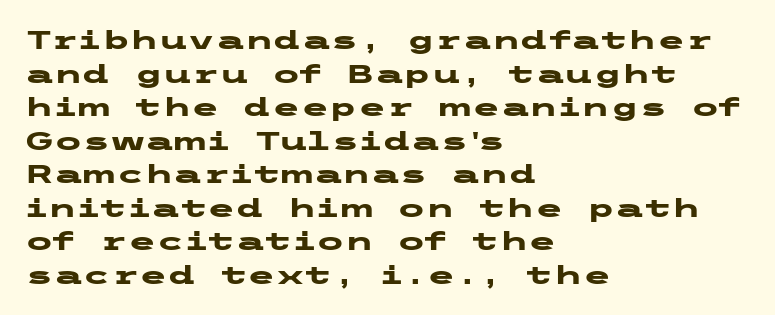
Regarding leading, the lines here are spaced in the standard way. Nothing unusual about the tracking: characters are spaced as the font intends. Clear beneath every line of the passage. The compositor pushed each line to the left boundary. Ascenders rise straight up at ninety degrees. The font is running at its bold setting.
